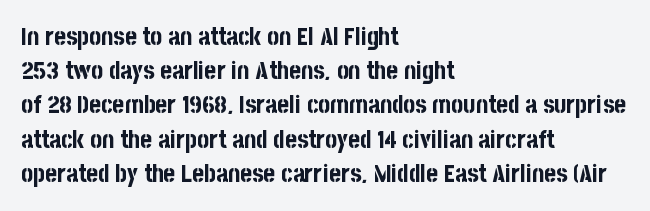
{"italic": "no", "bold": "yes", "underline": "no", "align": "left", "line_spacing": "normal", "line_spacing_ratio": 1.37, "letter_spacing": "normal", "letter_spacing_em": 0.0, "glyph_px": 25}
